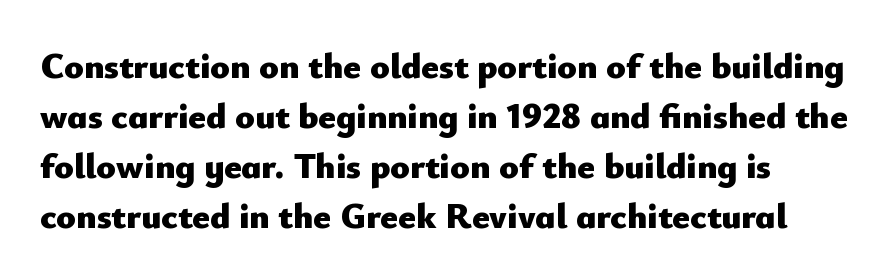
The image shows 36 px heavy sans-serif type, upright; set left-aligned, normal line spacing (1.39x), normal letter spacing, not underlined; low stroke contrast and a small x-height.
